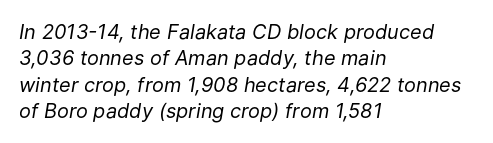
{"italic": "yes", "lean": "right", "slant_degrees": 9, "bold": "no", "underline": "no", "align": "left", "line_spacing": "normal", "line_spacing_ratio": 1.32, "letter_spacing": "normal", "letter_spacing_em": 0.0, "glyph_px": 20}
